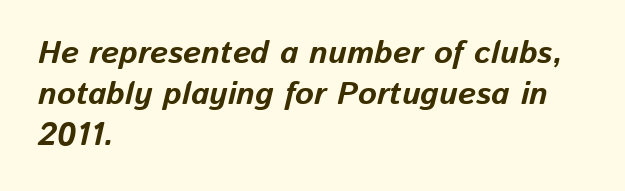
Look at the stroke-to-counter ratio: heavy, a bold. Do the characters align in a grid? No, the font is proportional. Designer's note — italics engaged. If you measured baseline to baseline, you'd find a middling distance.
